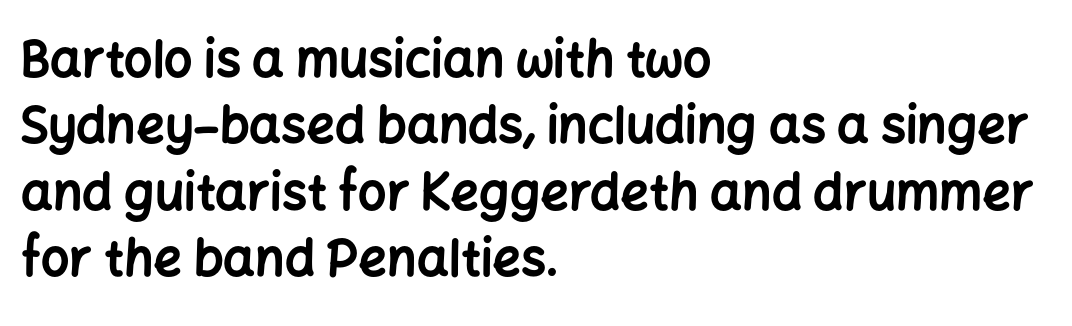
In terms of letterform style, serifs are entirely absent. The area under the type is left untouched. Rendered with straight, roman letterforms. Spacing verdict: proportional, widths tailored to each character. All the whitespace from short lines collects on the right. Nobody touched the tracking dial on this one.
